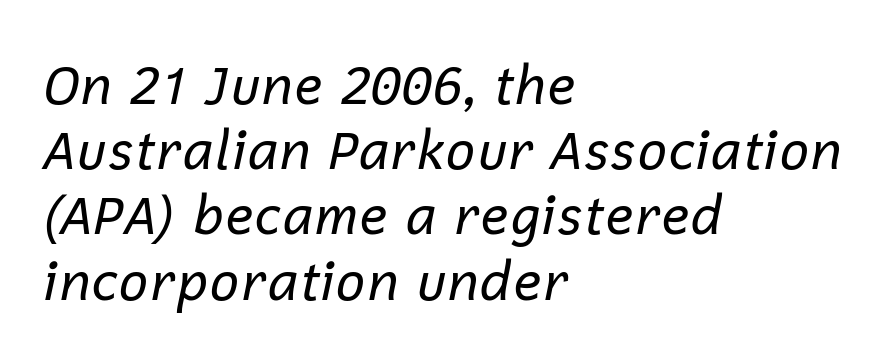
The image shows 53 px regular-weight type, italic (leaning right); set left-aligned, line spacing 1.23x, normal letter spacing, not underlined; low stroke contrast and a medium x-height.
